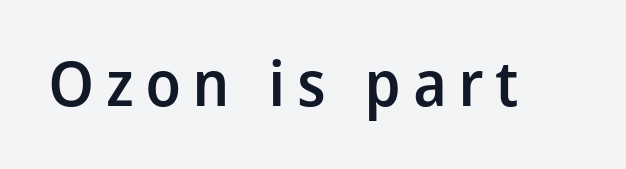
The image shows 62 px semibold sans-serif type, upright; set not underlined; low stroke contrast and a medium x-height.
